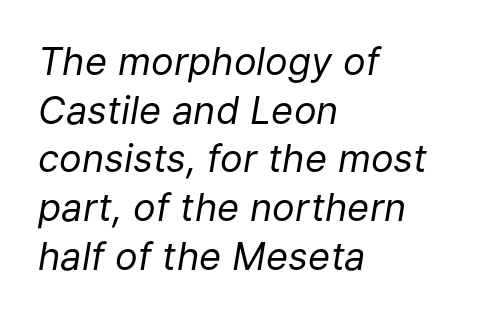
The image shows 38 px regular-weight type, italic (leaning right); set left-aligned, normal line spacing (1.28x), normal letter spacing, not underlined; low stroke contrast and a medium x-height.
